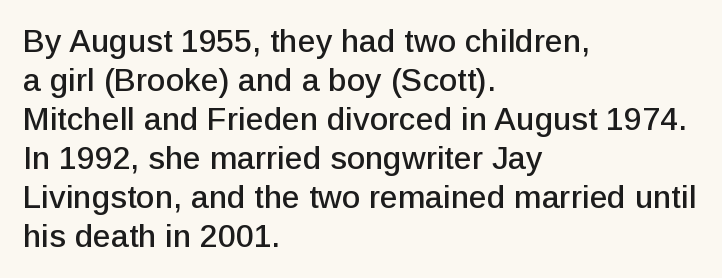
{"serif": "no", "italic": "no", "width": "normal", "stroke_contrast": "low", "x_height": "medium", "monospaced": "no", "underline": "no", "align": "left", "line_spacing_ratio": 1.22, "letter_spacing": "normal", "letter_spacing_em": 0.0, "glyph_px": 32}
